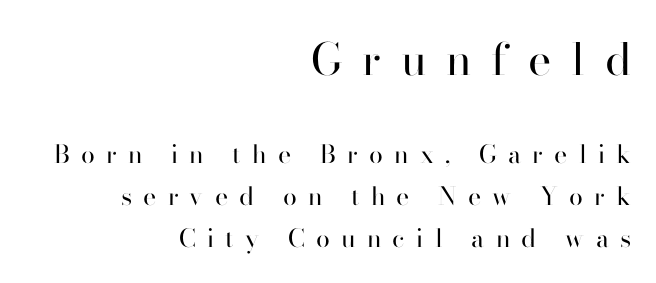
The image shows 44 px regular-weight sans-serif type, upright; set right-aligned, normal line spacing (1.68x), unusually wide letter spacing (+0.45 em), not underlined; the first (top) block is 1.76x larger; high stroke contrast and a small x-height.
